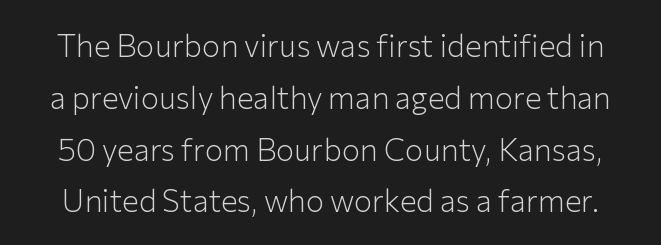
Character widths vary here, with narrow letters taking less room than wide ones. Nope, no serifs anywhere on these letters. A quiet, ordinary-to-light weight characterises the typeface. Plain, unruled lines of type. These lines keep a tight, regular rhythm from letter to letter.
